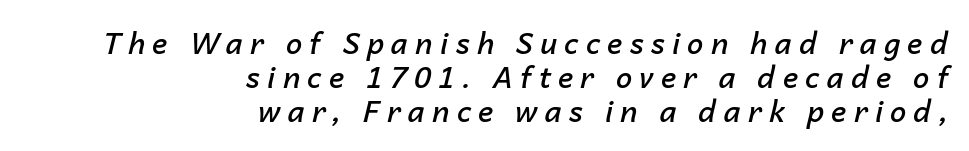
The letters advance in unequal steps, a hallmark of proportional type. A student would call this right alignment; a typographer would say flush right, rag left. The horizontal fit of the characters is loose and conspicuously gappy. On the weight axis this lands at semibold, roughly 600.
